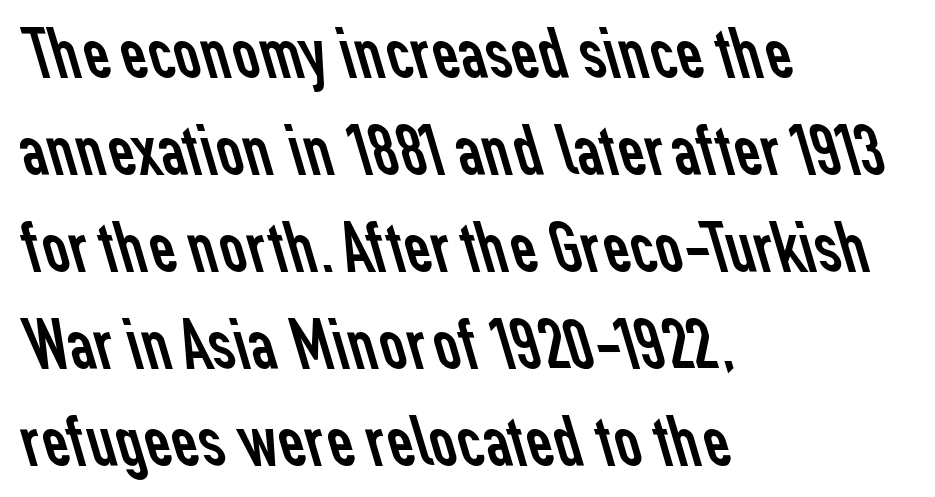
This sample has the flowing, uneven cadence of proportional lettering. These lines are set flush left with a ragged right edge. Words float on clear page, feet unadorned. The letters sit at their default tracking, neither squeezed nor spread.
